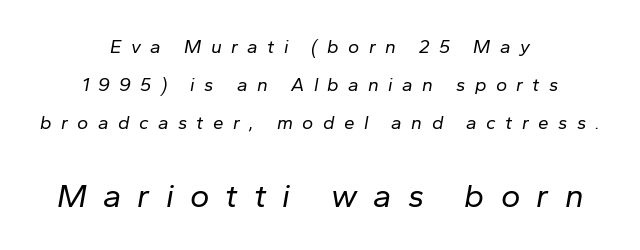
Q: Is the text bold? A: No.
Q: Is the text italic (slanted)? A: Yes, it leans right by about 10 degrees.
Q: Is the text underlined? A: No.
Q: How is the paragraph aligned? A: Centered.
Q: Is the spacing between letters normal or unusually wide? A: Unusually wide.
Q: Is the spacing between lines tight, normal or loose? A: Loose.
Q: Which block of text is set in a larger size, the first (top) or the second (bottom)? A: The second (bottom) one.
Q: Width (condensed, normal, or wide)? A: Normal.
Q: Stroke contrast? A: Low.
Q: x-height? A: Medium.
Q: Monospaced? A: No.
